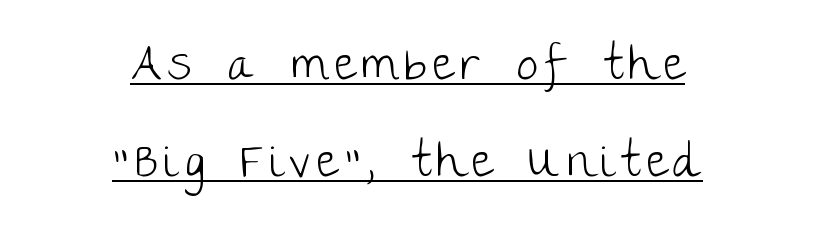
Think of a printed novel: that variable character pitch is what you see here. Both edges are ragged and mirror each other, which tells us the setting is centered. Are there feet on the stems? There aren't — it's a sans. The cut favours lightness, reaching ordinary text weight at its darkest. Notice the wide empty band between every row — that's loose leading.
